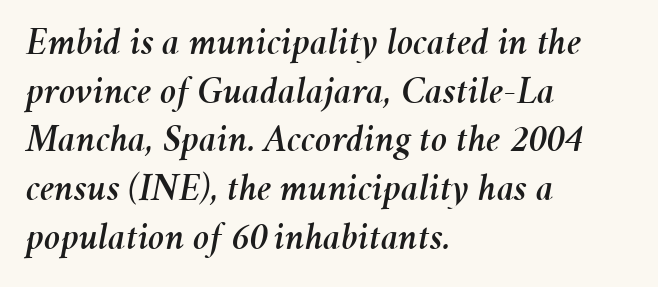
Q: Is the text italic (slanted)? A: Yes, it leans right by about 11 degrees.
Q: Is the text underlined? A: No.
Q: How is the paragraph aligned? A: Left-aligned.
Q: Is the spacing between letters normal or unusually wide? A: Normal.
Q: Is the spacing between lines tight, normal or loose? A: Normal.
Q: Width (condensed, normal, or wide)? A: Normal.
Q: Stroke contrast? A: Medium.
Q: x-height? A: Medium.
Q: Monospaced? A: No.
